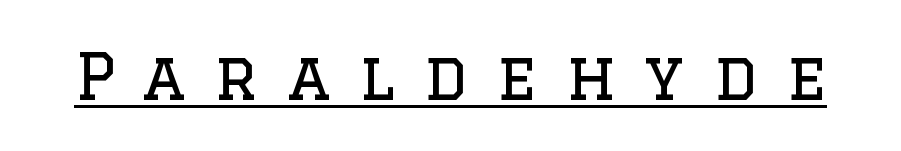
{"serif": "yes", "italic": "no", "bold": "no", "weight": "regular", "width": "normal", "stroke_contrast": "low", "x_height": "large", "monospaced": "no", "underline": "yes", "letter_spacing": "wide", "letter_spacing_em": 0.45, "glyph_px": 64}
